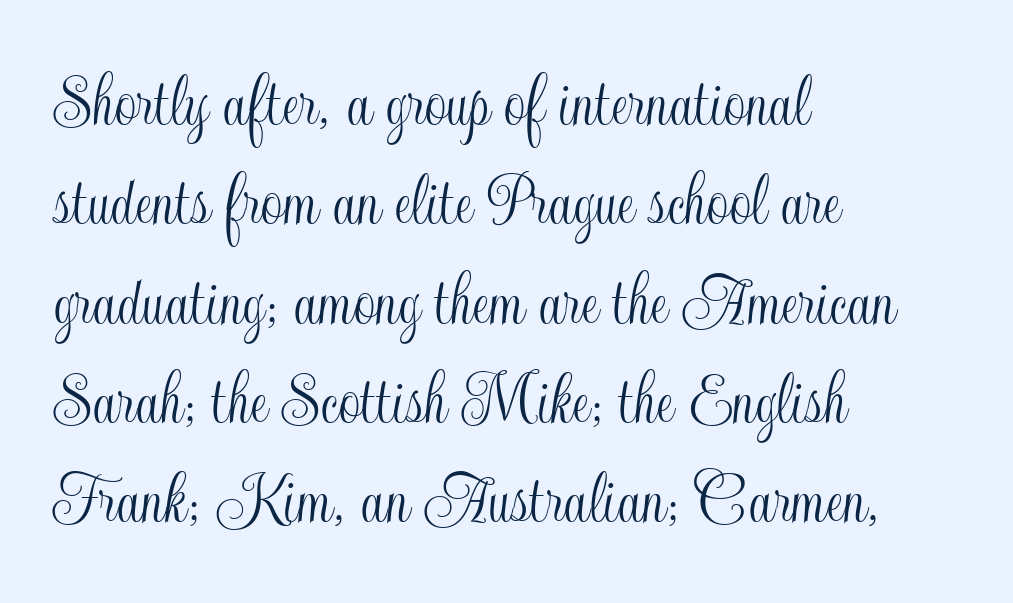
Line spacing here is normal. Is the block centered? No — it sits flush against the left margin. A clean baseline with only descenders dipping below it. Varying glyph widths throughout — classic text-font behaviour.
